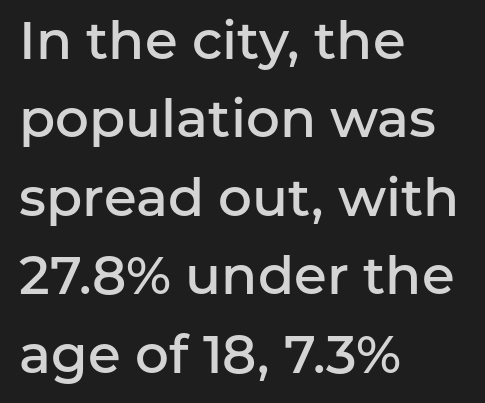
Q: Is the text bold? A: Semi-bold.
Q: Is the text italic (slanted)? A: No, it is upright.
Q: Is the typeface a serif or a sans-serif typeface? A: Sans-serif.
Q: Is the text underlined? A: No.
Q: How is the paragraph aligned? A: Left-aligned.
Q: Is the spacing between letters normal or unusually wide? A: Normal.
Q: Is the spacing between lines tight, normal or loose? A: Normal.
Q: Width (condensed, normal, or wide)? A: Normal.
Q: Stroke contrast? A: Low.
Q: x-height? A: Medium.
Q: Monospaced? A: No.
